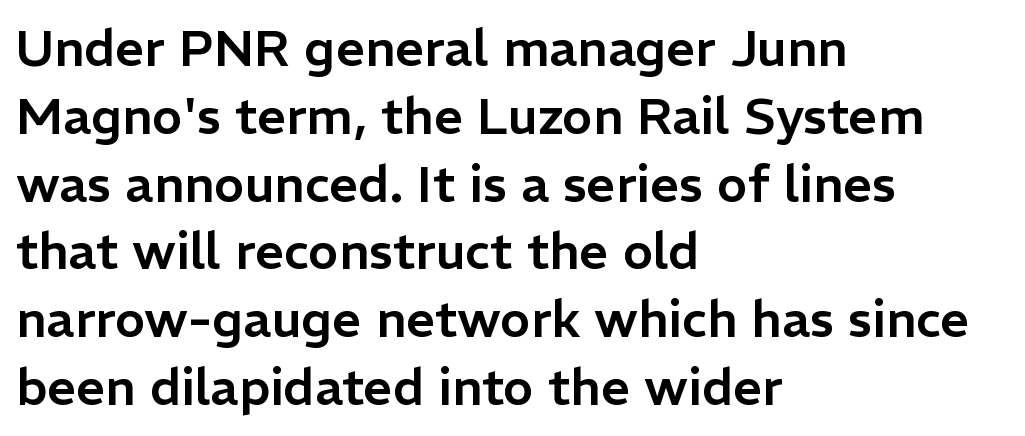
The image shows 51 px sans-serif type, upright; set left-aligned, normal line spacing (1.33x), normal letter spacing, not underlined; low stroke contrast and a medium x-height.
